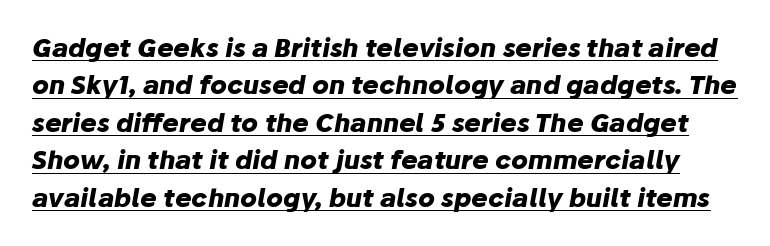
{"italic": "yes", "lean": "right", "slant_degrees": 10, "bold": "yes", "underline": "yes", "line_spacing": "normal", "line_spacing_ratio": 1.5, "letter_spacing": "normal", "letter_spacing_em": 0.0, "glyph_px": 25}
